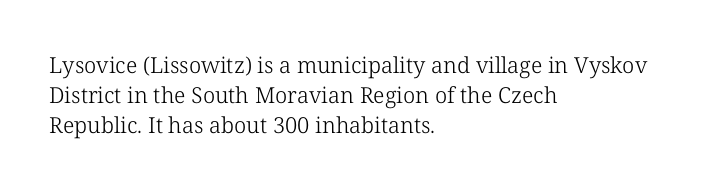
Q: Is the text bold? A: No.
Q: Is the text italic (slanted)? A: No, it is upright.
Q: Is the text underlined? A: No.
Q: How is the paragraph aligned? A: Left-aligned.
Q: Is the spacing between letters normal or unusually wide? A: Normal.
Q: Is the spacing between lines tight, normal or loose? A: Normal.
